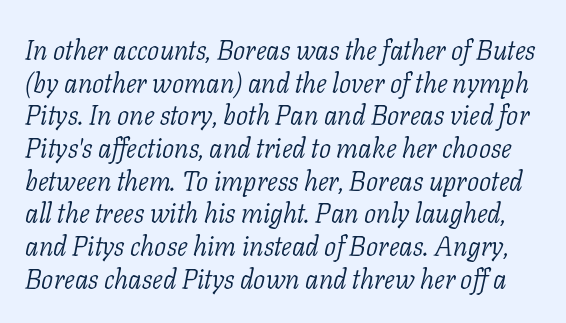
{"italic": "yes", "lean": "right", "slant_degrees": 11, "bold": "no", "underline": "no", "line_spacing_ratio": 1.21, "letter_spacing": "normal", "letter_spacing_em": 0.0, "glyph_px": 27}
